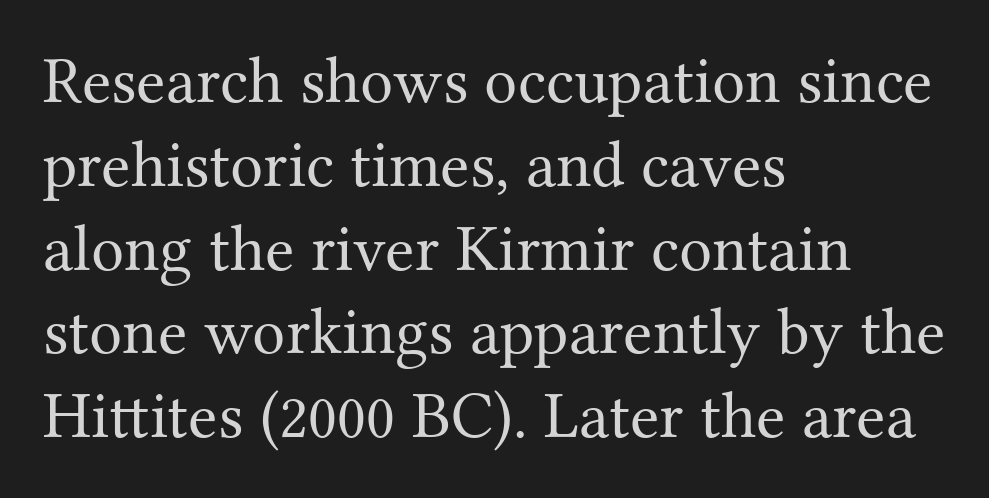
Honestly, the row spacing looks completely unremarkable. Spacing verdict: proportional, widths tailored to each character. Letters have the restrained weight of plain body copy at most. Ascenders rise straight up at ninety degrees. Descender tails drop into unmarked territory. Which margin do the lines hug? The left one — the right edge is uneven.
